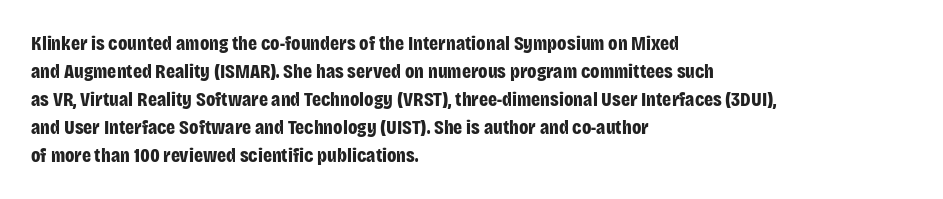
The image shows 20 px bold type, upright; set left-aligned, normal line spacing (1.4x), normal letter spacing, not underlined.
